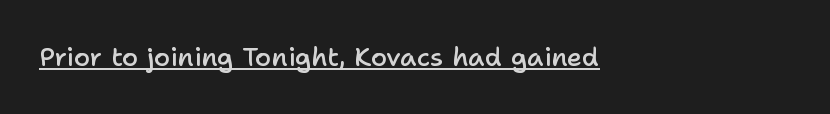
Unlike italic type, these characters show no tilt at all. Does extra space separate the letters? No, they use regular spacing. The paragraph has a hard left edge and a soft right edge. Somebody hit Ctrl+U on this one — the words are underlined.
